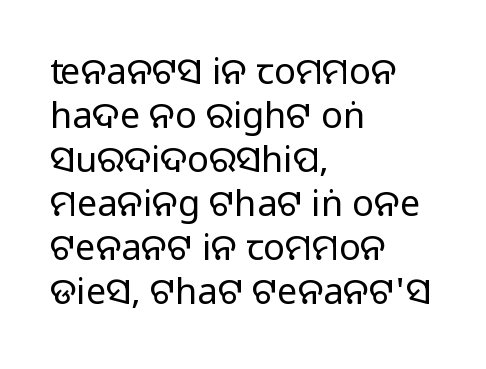
Q: Is the text bold? A: No.
Q: Is the text italic (slanted)? A: No, it is upright.
Q: Is the typeface a serif or a sans-serif typeface? A: Sans-serif.
Q: Is the text underlined? A: No.
Q: How is the paragraph aligned? A: Left-aligned.
Q: Is the spacing between letters normal or unusually wide? A: Normal.
Q: Width (condensed, normal, or wide)? A: Normal.
Q: Stroke contrast? A: Low.
Q: x-height? A: Large.
Q: Monospaced? A: No.
